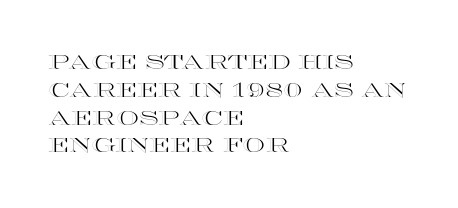
Ordinary non-slanted type is in use. If you drew a ruler down the left edge, every line would touch it. Underlining? Definitely not there. Rows of type keep a routine distance in the vertical direction. Observe the ordinary spacing: letters are neighbours, not strangers.
